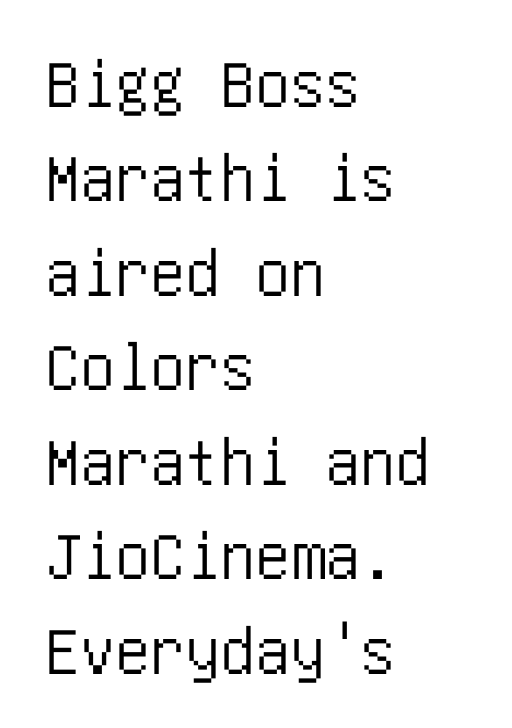
{"serif": "no", "italic": "no", "width": "condensed", "stroke_contrast": "low", "x_height": "large", "underline": "no", "align": "left", "line_spacing": "normal", "line_spacing_ratio": 1.35, "letter_spacing": "normal", "letter_spacing_em": 0.0, "glyph_px": 70}
